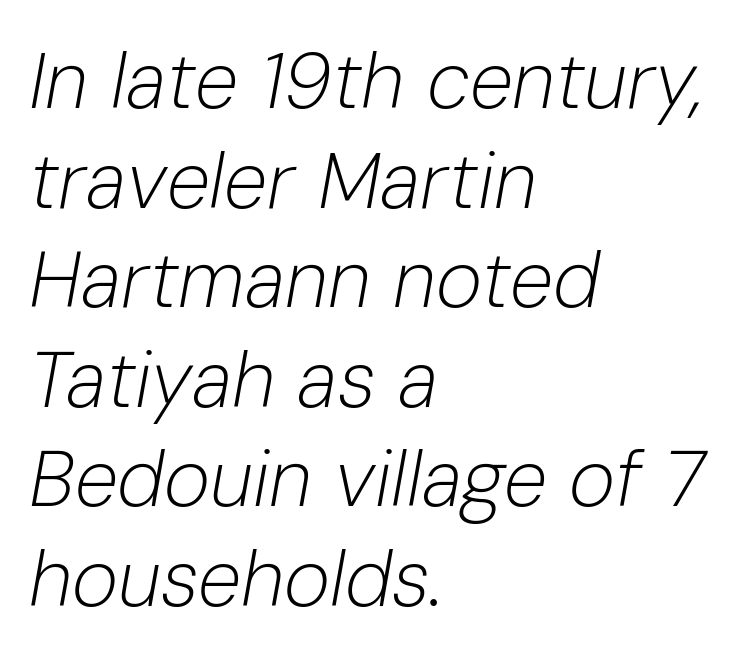
The image shows 79 px light type, italic (leaning right); set left-aligned, normal line spacing (1.26x), normal letter spacing, not underlined; low stroke contrast and a medium x-height.
